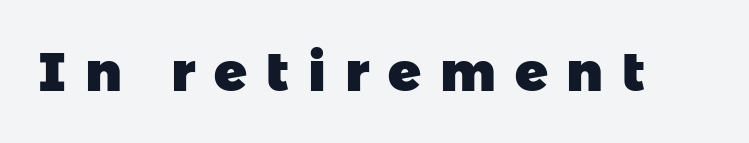
{"serif": "no", "bold": "yes", "weight": "heavy", "width": "normal", "stroke_contrast": "low", "x_height": "medium", "monospaced": "no", "underline": "no", "letter_spacing": "wide", "letter_spacing_em": 0.35, "glyph_px": 54}
